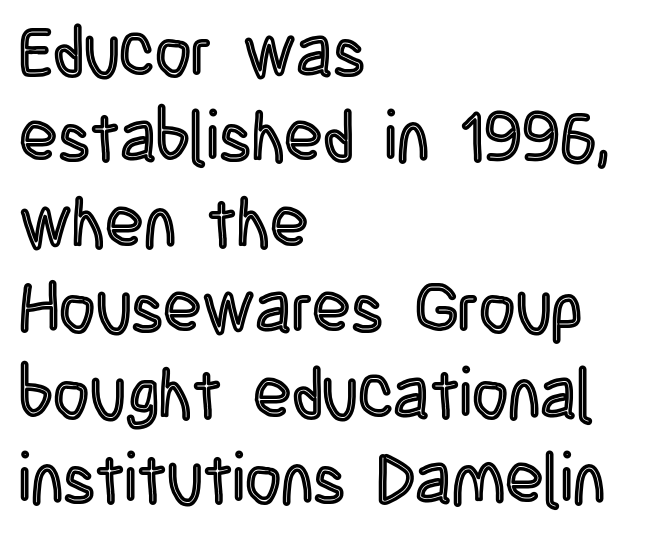
Q: Is the text italic (slanted)? A: No, it is upright.
Q: Is the text underlined? A: No.
Q: How is the paragraph aligned? A: Left-aligned.
Q: Is the spacing between letters normal or unusually wide? A: Normal.
Q: Width (condensed, normal, or wide)? A: Condensed.
Q: x-height? A: Large.
Q: Monospaced? A: No.
